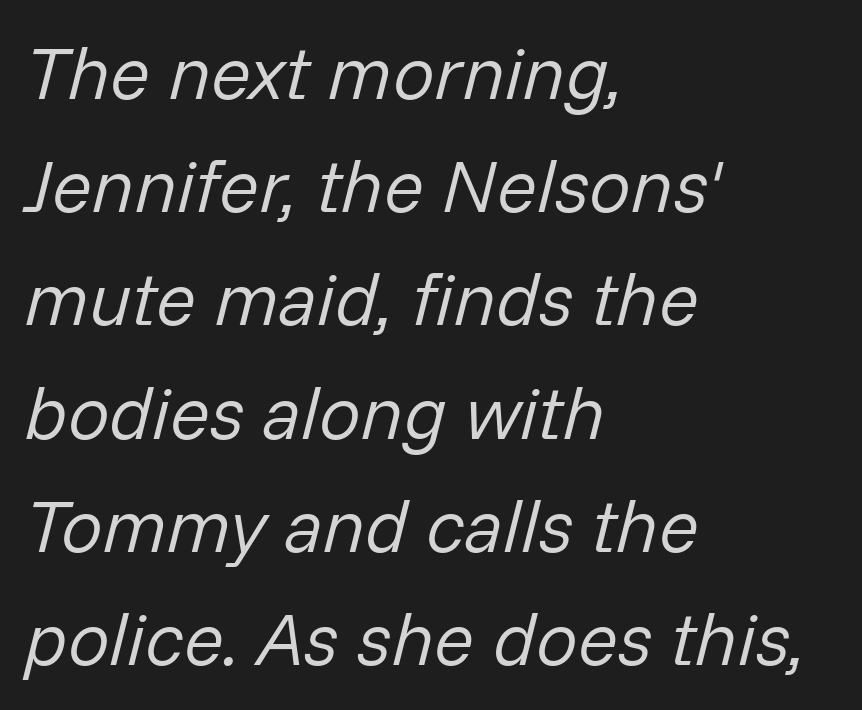
Varying glyph widths throughout — classic text-font behaviour. In terms of letterspacing, this is plain default setting. Stroke mass is kept to a normal reading level or below. Typeset ragged right — the left edge is the straight one. Does the lettering tilt? It does — this is italic. The string is rendered with underlining switched off.
